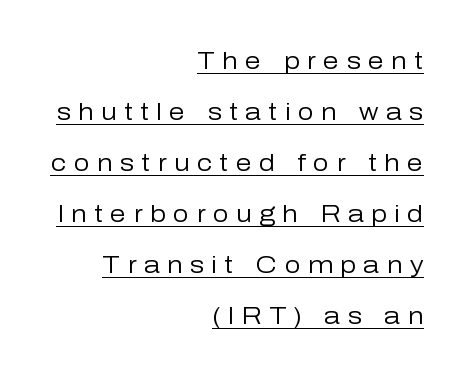
Weight: in the light-to-regular range. Every stem runs plumb, perpendicular to the baseline. How are the letters spaced? Widely, with obvious added tracking. These lines stack with their right ends in a neat column. You can see a thin bar hugging the bottom of the glyphs.
